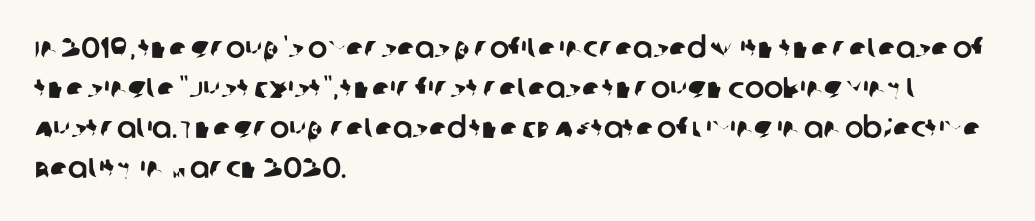
The rag falls on the right side of this text block. How would I describe the line gaps? Plain and ordinary. This rendering features lettering with no underline. Tracking here is standard; glyphs follow each other at the usual distance. Is this a fixed-width face? No — the glyphs have proportional, varying widths.
